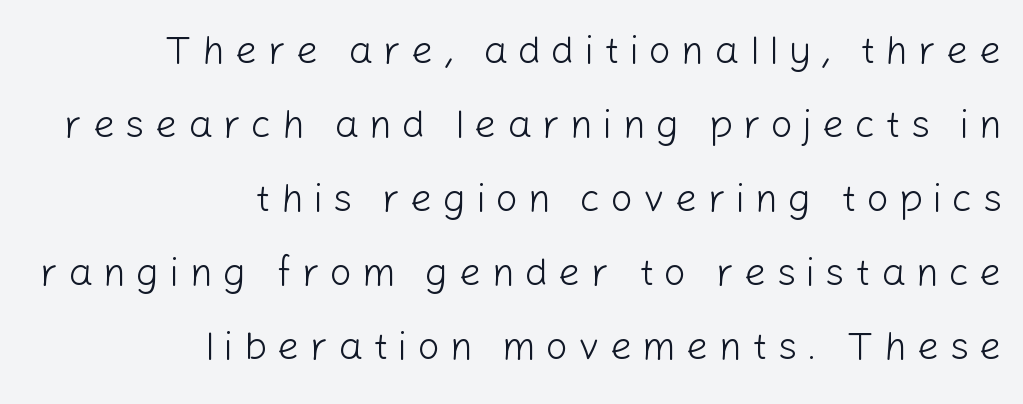
Q: Is the text bold? A: No.
Q: Is the text italic (slanted)? A: No, it is upright.
Q: Is the typeface a serif or a sans-serif typeface? A: Sans-serif.
Q: Is the text underlined? A: No.
Q: How is the paragraph aligned? A: Right-aligned.
Q: Is the spacing between letters normal or unusually wide? A: Unusually wide.
Q: Is the spacing between lines tight, normal or loose? A: Loose.
Q: Width (condensed, normal, or wide)? A: Normal.
Q: Stroke contrast? A: Low.
Q: x-height? A: Medium.
Q: Monospaced? A: No.
